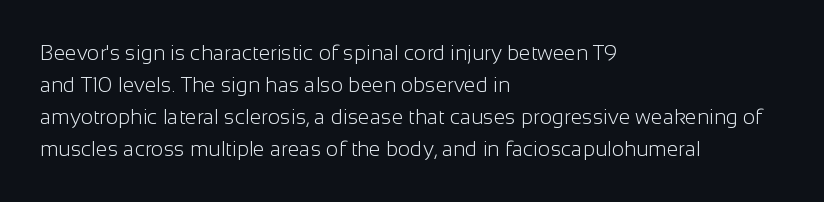
Q: Is the text bold? A: No.
Q: Is the text italic (slanted)? A: No, it is upright.
Q: Is the text underlined? A: No.
Q: How is the paragraph aligned? A: Left-aligned.
Q: Is the spacing between letters normal or unusually wide? A: Normal.
Q: Is the spacing between lines tight, normal or loose? A: Normal.
